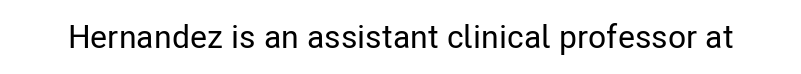
Honestly, the letter spacing is just normal — you wouldn't notice it. The typeface chosen for these lines omits serifs. Looks like regular typesetting: each glyph gets only the width it needs. In terms of posture, this sample is upright. Clear beneath every line of the passage.
